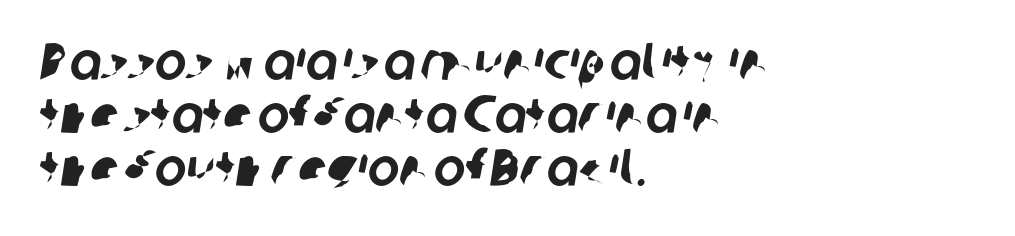
Caption: standard tracking, unaltered. Reading down the block, your eye returns to a fixed left position each line. These lines are rendered in a variable-pitch font. Classification — sans serif. Compared with typical paragraphs, the rows here are closer together. The zone under the glyphs is completely vacant.
